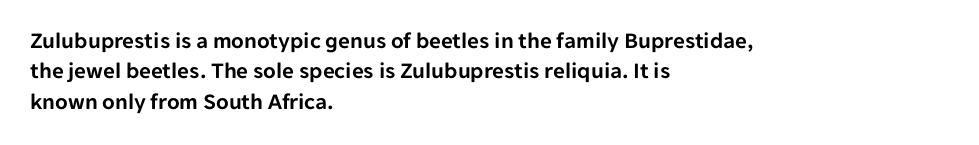
The face used here is rendered with its standard letterfit. These lines are set flush left with a ragged right edge. The glyphs are unaccompanied by any horizontal stroke below them. Normally led — the rows are evenly, conventionally spaced. Do the letters lean? They stand straight.
